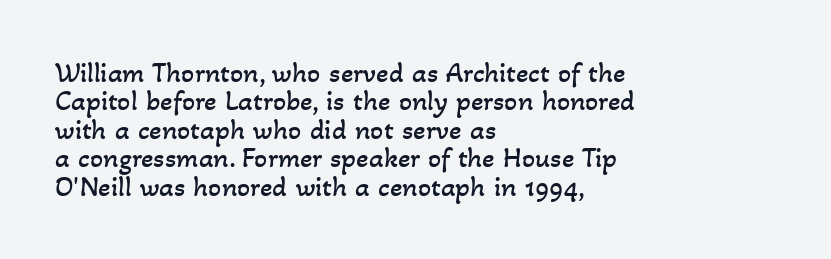
The characters are drawn with everyday or finer stroke widths. Visually the block forms a straight wall on the left and a jagged coastline on the right. Compared with typical paragraphs, the rows here are closer together. Has an underline been added? It has not.
